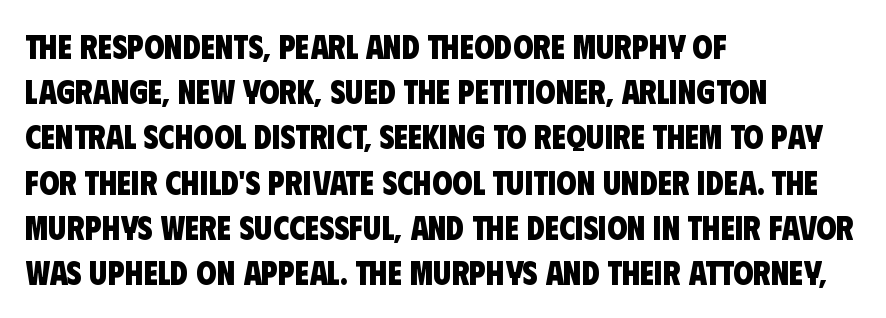
Q: Is the text bold? A: Yes.
Q: Is the typeface a serif or a sans-serif typeface? A: Sans-serif.
Q: Is the text underlined? A: No.
Q: How is the paragraph aligned? A: Left-aligned.
Q: Is the spacing between letters normal or unusually wide? A: Normal.
Q: Is the spacing between lines tight, normal or loose? A: Normal.
Q: Width (condensed, normal, or wide)? A: Condensed.
Q: Stroke contrast? A: Low.
Q: x-height? A: Large.
Q: Monospaced? A: No.
